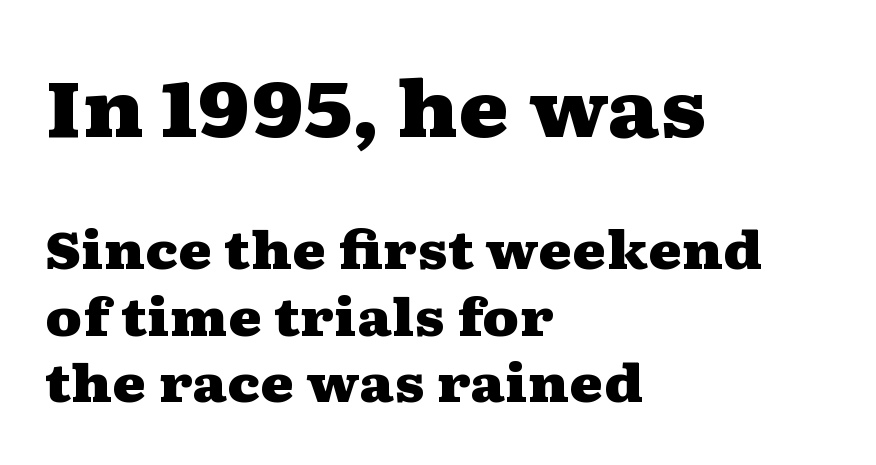
{"serif": "yes", "italic": "no", "bold": "yes", "weight": "heavy", "width": "wide", "stroke_contrast": "medium", "x_height": "medium", "monospaced": "no", "underline": "no", "align": "left", "line_spacing": "normal", "line_spacing_ratio": 1.28, "letter_spacing": "normal", "letter_spacing_em": 0.0, "larger_block": "first", "size_ratio": 1.5, "glyph_px": 78}
